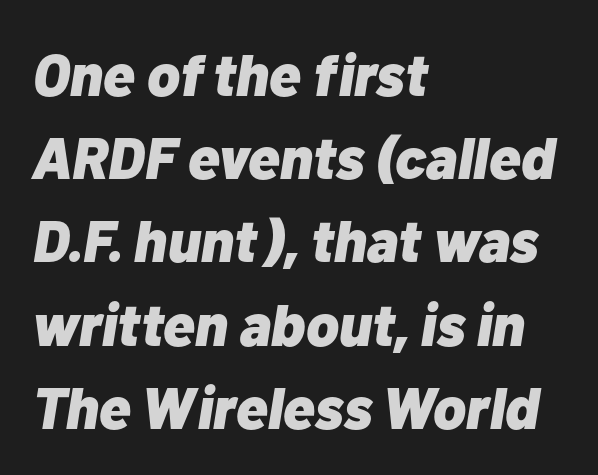
Q: Is the text bold? A: Yes.
Q: Is the text italic (slanted)? A: Yes, it leans right by about 10 degrees.
Q: Is the text underlined? A: No.
Q: How is the paragraph aligned? A: Left-aligned.
Q: Is the spacing between letters normal or unusually wide? A: Normal.
Q: Is the spacing between lines tight, normal or loose? A: Normal.
Q: Width (condensed, normal, or wide)? A: Normal.
Q: Stroke contrast? A: Low.
Q: x-height? A: Medium.
Q: Monospaced? A: No.
